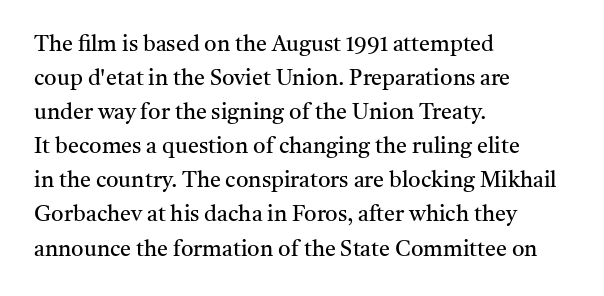
{"italic": "no", "bold": "no", "underline": "no", "align": "left", "line_spacing": "normal", "line_spacing_ratio": 1.55, "letter_spacing": "normal", "letter_spacing_em": 0.0, "glyph_px": 22}
